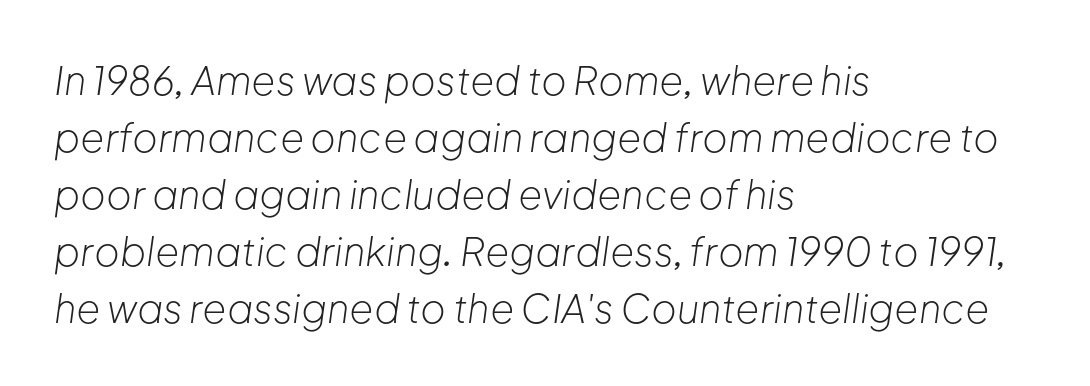
Q: Is the text bold? A: No.
Q: Is the text italic (slanted)? A: Yes, it leans right by about 8 degrees.
Q: Is the text underlined? A: No.
Q: How is the paragraph aligned? A: Left-aligned.
Q: Is the spacing between letters normal or unusually wide? A: Normal.
Q: Is the spacing between lines tight, normal or loose? A: Normal.
Q: Width (condensed, normal, or wide)? A: Normal.
Q: Stroke contrast? A: Low.
Q: x-height? A: Medium.
Q: Monospaced? A: No.
